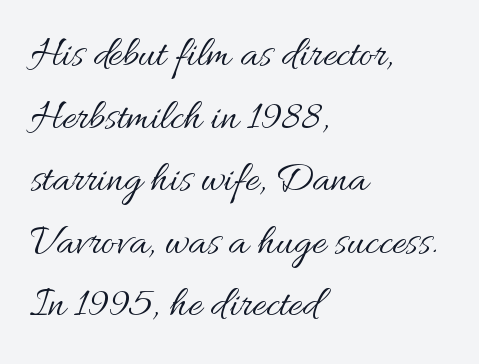
The image shows 42 px regular-weight type; set left-aligned, normal line spacing (1.49x), normal letter spacing, not underlined; medium stroke contrast and a small x-height.
